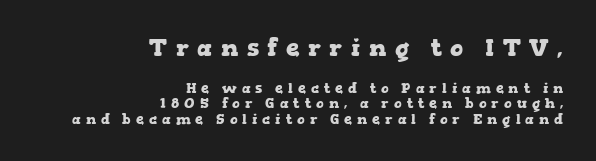
The image shows 24 px bold type, upright; set right-aligned, tight line spacing (1.11x), unusually wide letter spacing (+0.36 em), not underlined; the first (top) block is 1.71x larger.
